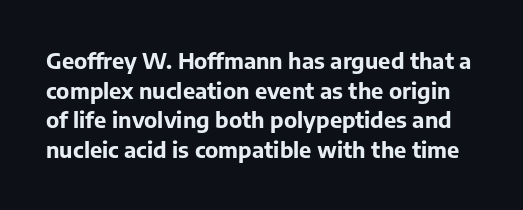
The words here are not underlined. Ordinary non-slanted type is in use. Caption: standard tracking, unaltered. A dark, heavy texture on the line: the type is bold.
